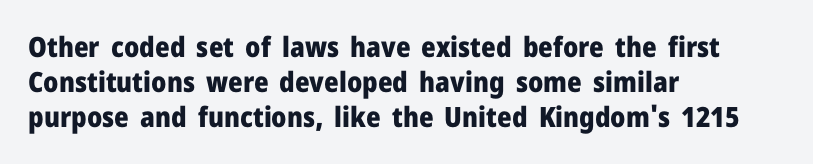
The image shows 28 px heavy sans-serif type, upright; set left-aligned, normal line spacing (1.25x), normal letter spacing, not underlined; low stroke contrast and a medium x-height.
